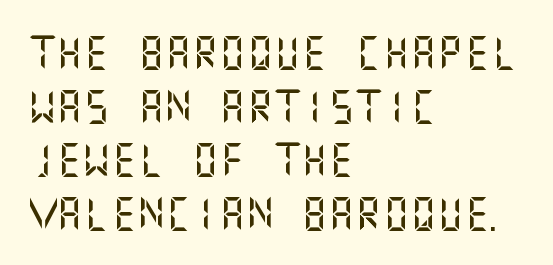
{"serif": "no", "italic": "no", "width": "normal", "stroke_contrast": "medium", "x_height": "large", "underline": "no", "align": "left", "line_spacing": "normal", "line_spacing_ratio": 1.58, "letter_spacing": "normal", "letter_spacing_em": 0.0, "glyph_px": 34}
